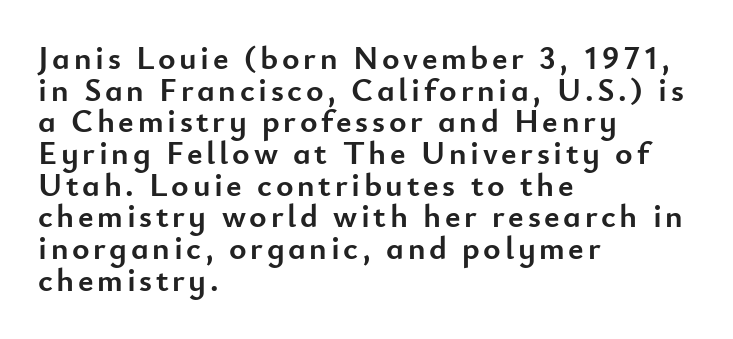
{"serif": "no", "italic": "no", "bold": "yes", "weight": "semibold", "width": "normal", "stroke_contrast": "low", "x_height": "small", "monospaced": "no", "underline": "no", "align": "left", "line_spacing": "tight", "line_spacing_ratio": 0.96, "glyph_px": 33}
